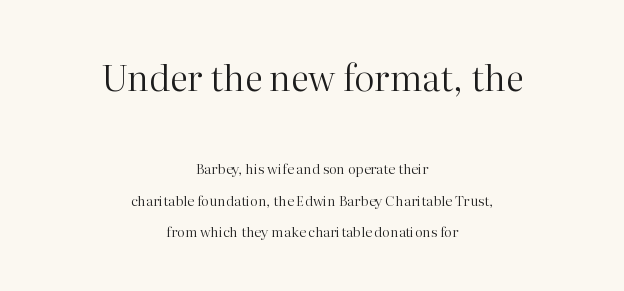
Q: Is the text bold? A: No.
Q: Is the text italic (slanted)? A: No, it is upright.
Q: Is the typeface a serif or a sans-serif typeface? A: Serif.
Q: Is the text underlined? A: No.
Q: How is the paragraph aligned? A: Centered.
Q: Is the spacing between letters normal or unusually wide? A: Normal.
Q: Is the spacing between lines tight, normal or loose? A: Loose.
Q: Which block of text is set in a larger size, the first (top) or the second (bottom)? A: The first (top) one.
Q: Width (condensed, normal, or wide)? A: Normal.
Q: Stroke contrast? A: High.
Q: x-height? A: Medium.
Q: Monospaced? A: No.
